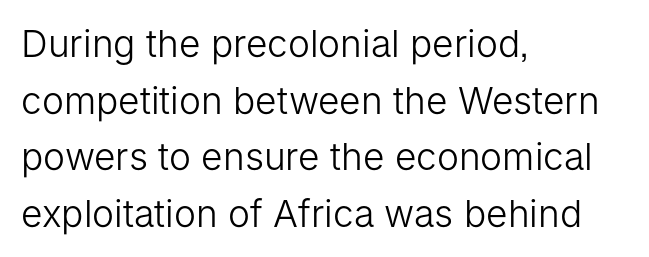
Q: Is the text bold? A: No.
Q: Is the text italic (slanted)? A: No, it is upright.
Q: Is the typeface a serif or a sans-serif typeface? A: Sans-serif.
Q: Is the text underlined? A: No.
Q: How is the paragraph aligned? A: Left-aligned.
Q: Is the spacing between letters normal or unusually wide? A: Normal.
Q: Is the spacing between lines tight, normal or loose? A: Normal.
Q: Width (condensed, normal, or wide)? A: Normal.
Q: Stroke contrast? A: Low.
Q: x-height? A: Medium.
Q: Monospaced? A: No.
